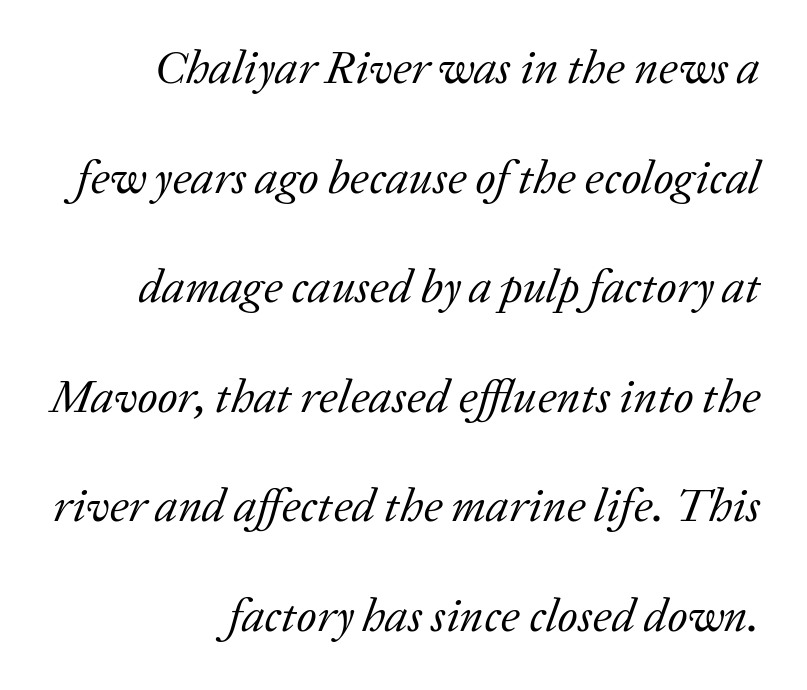
Q: Is the text bold? A: No.
Q: Is the text italic (slanted)? A: Yes, it leans right by about 20 degrees.
Q: Is the typeface a serif or a sans-serif typeface? A: Serif.
Q: Is the text underlined? A: No.
Q: How is the paragraph aligned? A: Right-aligned.
Q: Is the spacing between letters normal or unusually wide? A: Normal.
Q: Is the spacing between lines tight, normal or loose? A: Loose.
Q: Width (condensed, normal, or wide)? A: Normal.
Q: Stroke contrast? A: Low.
Q: x-height? A: Medium.
Q: Monospaced? A: No.
